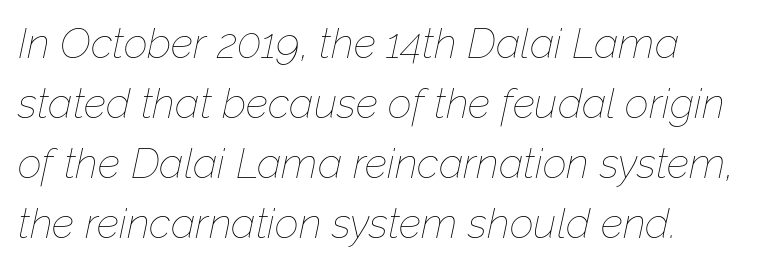
{"italic": "yes", "lean": "right", "slant_degrees": 12, "bold": "no", "weight": "thin", "width": "normal", "stroke_contrast": "low", "x_height": "medium", "monospaced": "no", "underline": "no", "align": "left", "line_spacing": "normal", "line_spacing_ratio": 1.43, "letter_spacing": "normal", "letter_spacing_em": 0.0, "glyph_px": 42}
